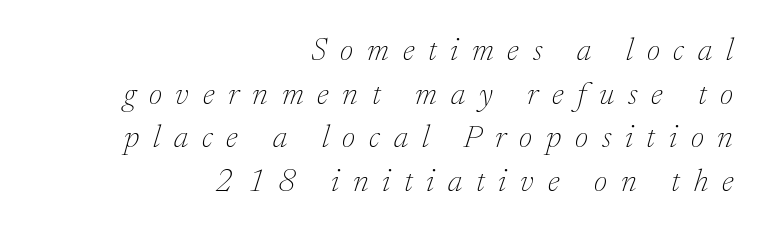
This sample uses a serif face. You could not count columns in this text — the font is proportionally spaced. If you drew a line through each stem, it would be angled. The typeface has the unassuming heft of standard copy or less.
